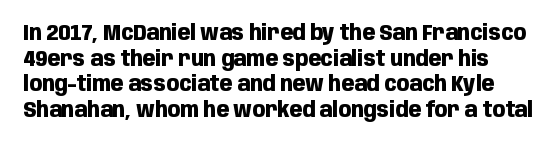
{"italic": "no", "bold": "yes", "underline": "no", "line_spacing_ratio": 1.22, "letter_spacing": "normal", "letter_spacing_em": 0.0, "glyph_px": 21}
